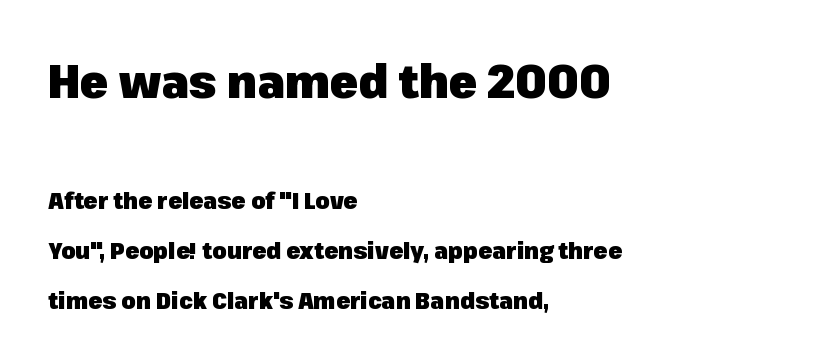
The image shows 46 px heavy sans-serif type, upright; set left-aligned, loose line spacing (2.16x), normal letter spacing, not underlined; the first (top) block is 2.0x larger; low stroke contrast and a medium x-height.
